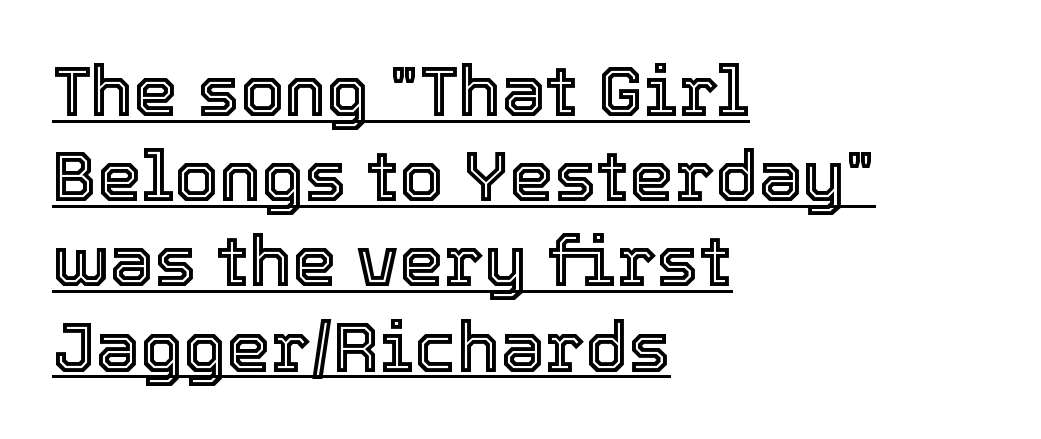
The image shows 71 px text type, upright; set left-aligned, line spacing 1.2x, normal letter spacing, underlined; a medium x-height.
